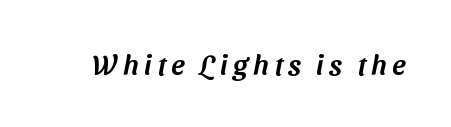
Typographically, this falls in the sans-serif category. Words float on clear page, feet unadorned. Spacing verdict: proportional, widths tailored to each character.
